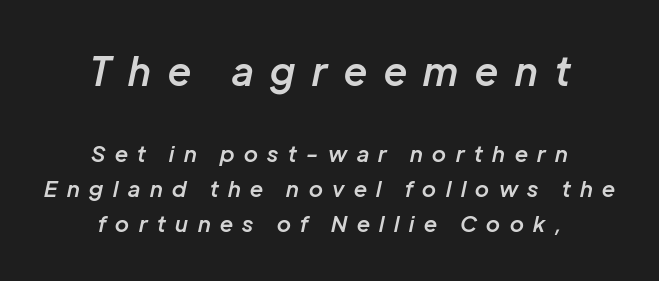
The image shows 39 px semibold type, italic (leaning right); set centered, normal line spacing (1.6x), unusually wide letter spacing (+0.44 em), not underlined; the first (top) block is 1.77x larger; low stroke contrast and a medium x-height.
